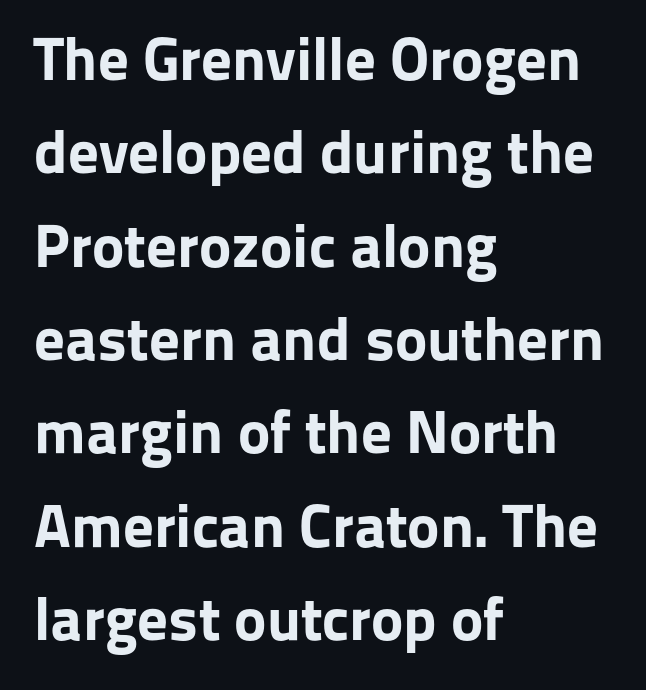
Q: Is the text bold? A: Yes.
Q: Is the text italic (slanted)? A: No, it is upright.
Q: Is the typeface a serif or a sans-serif typeface? A: Sans-serif.
Q: Is the text underlined? A: No.
Q: How is the paragraph aligned? A: Left-aligned.
Q: Is the spacing between letters normal or unusually wide? A: Normal.
Q: Is the spacing between lines tight, normal or loose? A: Normal.
Q: Width (condensed, normal, or wide)? A: Normal.
Q: Stroke contrast? A: Low.
Q: x-height? A: Medium.
Q: Monospaced? A: No.
